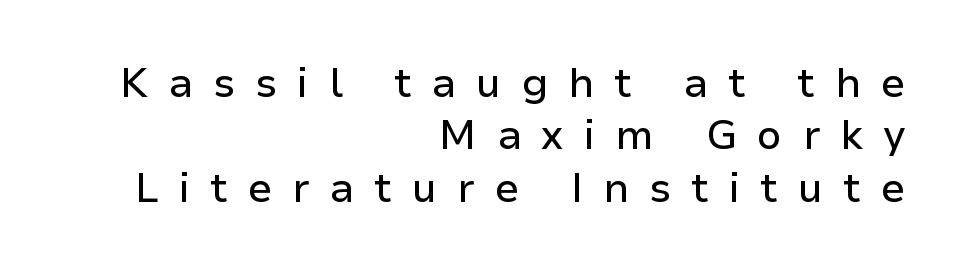
Descenders hang freely into open space. If you drew a line through each stem, it would be perfectly vertical. Is there much room between lines? A standard amount, neither cramped nor airy. The glyphs in this specimen are sans serif.
